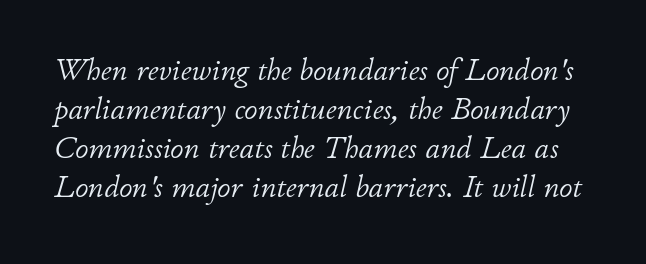
The image shows 30 px light type, italic (leaning right); set normal line spacing (1.3x), normal letter spacing, not underlined; low stroke contrast and a small x-height.
